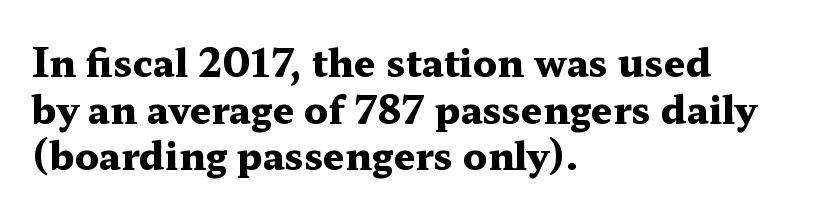
Glance below the letters and you will spot only blank space. Look at the bottom of the vertical strokes: they flare into serifs here. The passage shown is typed in a proportional face where columns would drift. Nobody touched the tracking dial on this one.
